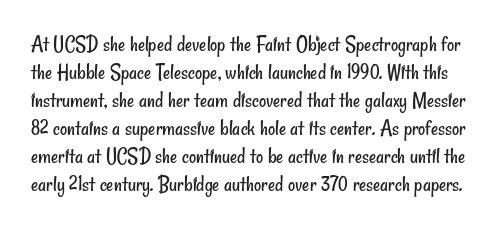
{"bold": "no", "underline": "no", "line_spacing": "normal", "line_spacing_ratio": 1.27, "letter_spacing": "normal", "letter_spacing_em": 0.0, "glyph_px": 22}
